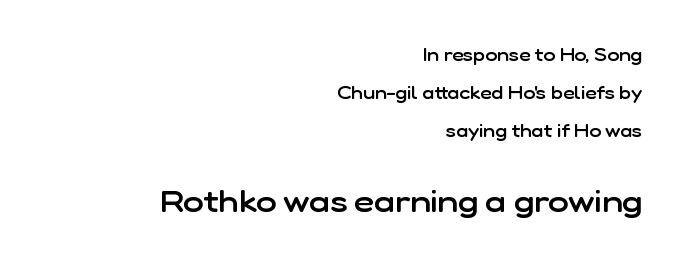
Q: Is the text bold? A: Semi-bold.
Q: Is the text italic (slanted)? A: No, it is upright.
Q: Is the typeface a serif or a sans-serif typeface? A: Sans-serif.
Q: Is the text underlined? A: No.
Q: How is the paragraph aligned? A: Right-aligned.
Q: Is the spacing between letters normal or unusually wide? A: Normal.
Q: Is the spacing between lines tight, normal or loose? A: Loose.
Q: Which block of text is set in a larger size, the first (top) or the second (bottom)? A: The second (bottom) one.
Q: Width (condensed, normal, or wide)? A: Normal.
Q: Stroke contrast? A: Low.
Q: x-height? A: Medium.
Q: Monospaced? A: No.
